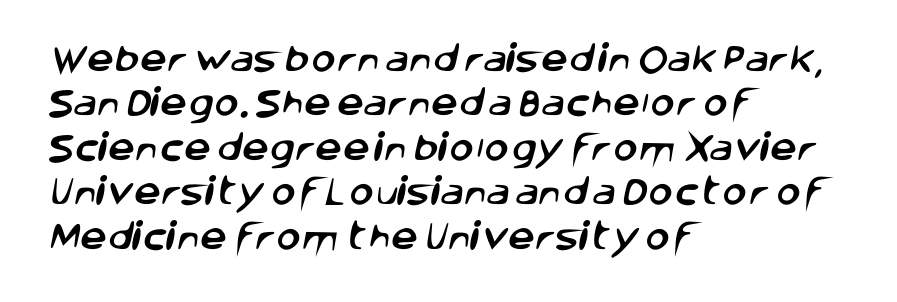
If you drew a ruler down the left edge, every line would touch it. Unlike a traditional serif, this face leaves its strokes unadorned. Varying glyph widths throughout — classic text-font behaviour. Descender tails drop into unmarked territory. Horizontal bands of white between lines are of average thickness. No extra tracking has been applied to these lines.
